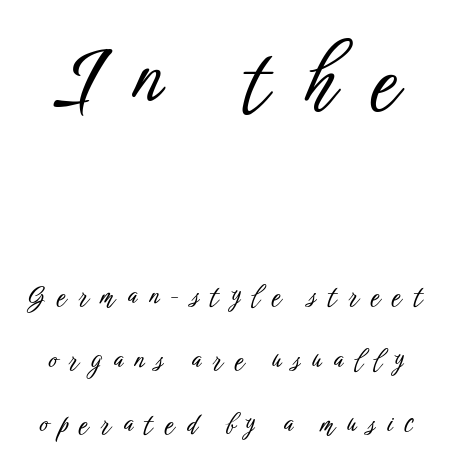
Q: Is the text italic (slanted)? A: Yes.
Q: Is the typeface a serif or a sans-serif typeface? A: Sans-serif.
Q: Is the text underlined? A: No.
Q: Is the spacing between letters normal or unusually wide? A: Unusually wide.
Q: Is the spacing between lines tight, normal or loose? A: Loose.
Q: Which block of text is set in a larger size, the first (top) or the second (bottom)? A: The first (top) one.
Q: Width (condensed, normal, or wide)? A: Condensed.
Q: Stroke contrast? A: Low.
Q: x-height? A: Medium.
Q: Monospaced? A: No.
